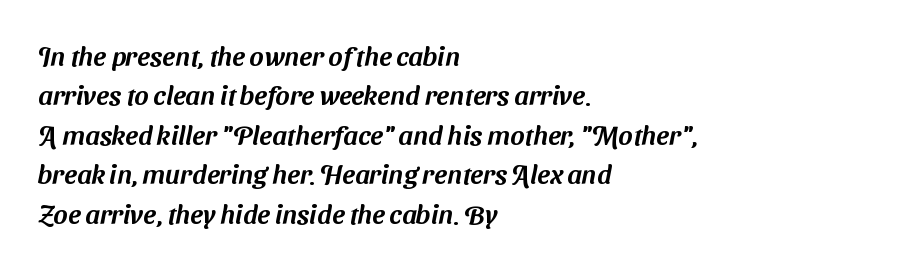
The rows are spaced the way most documents space them. The letters sit at their default tracking, neither squeezed nor spread. The paragraph shown leans on its left margin. The specimen omits any rule beneath the text block's lines.
